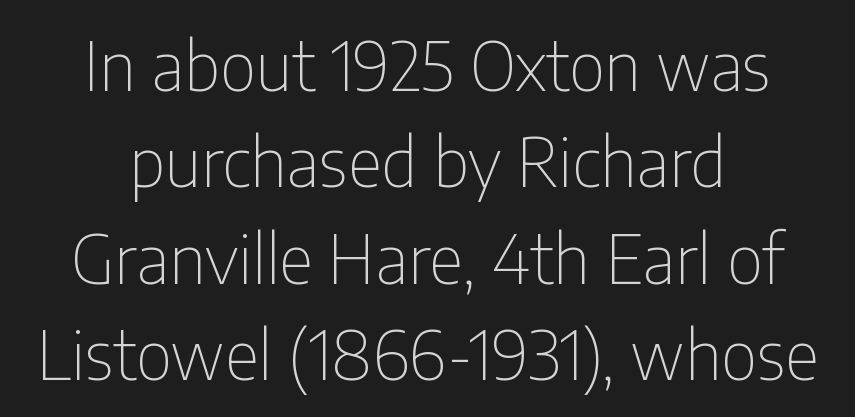
{"serif": "no", "italic": "no", "bold": "no", "weight": "thin", "width": "condensed", "stroke_contrast": "low", "x_height": "medium", "monospaced": "no", "underline": "no", "align": "center", "line_spacing": "normal", "line_spacing_ratio": 1.44, "letter_spacing": "normal", "letter_spacing_em": 0.0, "glyph_px": 67}
